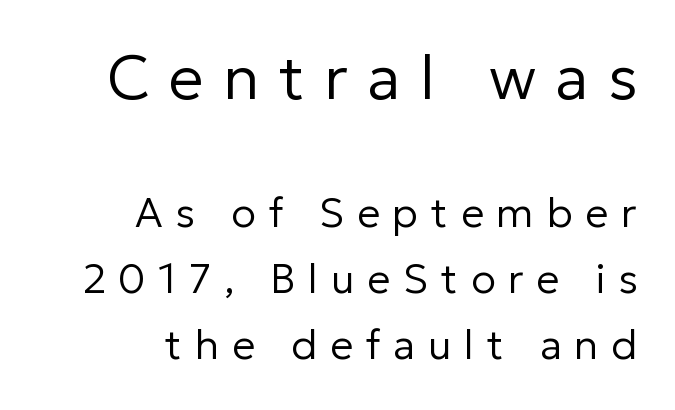
Type size steps down from the first block to the second. Where is the straight margin? On the right. The letterforms stand isolated, each surrounded by extra space. This sample keeps an unexceptional amount of space between lines. Is there any slant? The stems are plumb. The letters advance in unequal steps, a hallmark of proportional type.
